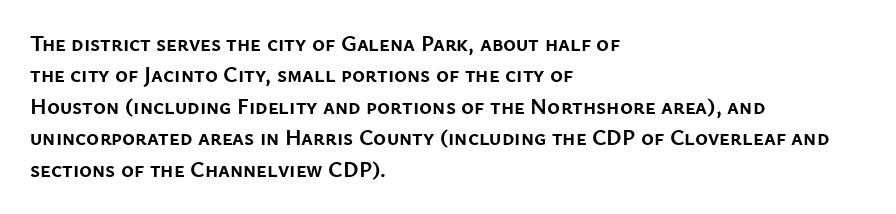
{"italic": "no", "bold": "yes", "underline": "no", "align": "left", "line_spacing": "normal", "line_spacing_ratio": 1.43, "letter_spacing": "normal", "letter_spacing_em": 0.0, "glyph_px": 22}
